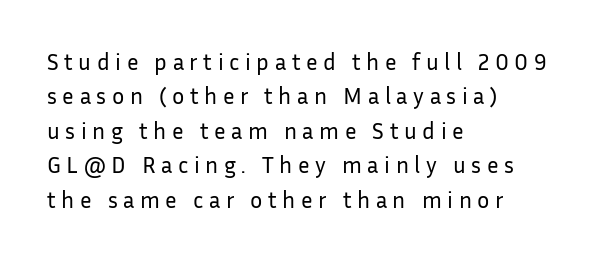
{"italic": "no", "bold": "no", "underline": "no", "align": "left", "line_spacing": "normal", "line_spacing_ratio": 1.5, "letter_spacing": "wide", "letter_spacing_em": 0.24, "glyph_px": 23}
